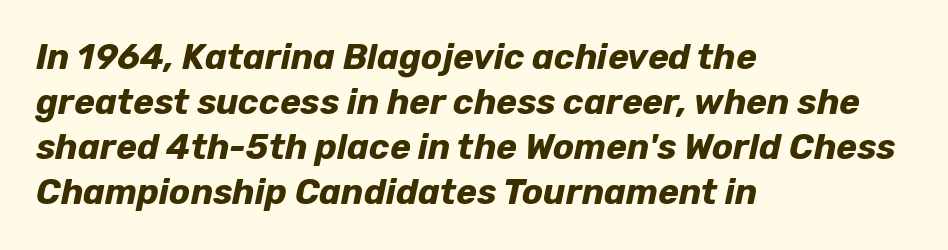
Q: Is the text bold? A: Yes.
Q: Is the text italic (slanted)? A: Yes, it leans right by about 12 degrees.
Q: Is the text underlined? A: No.
Q: How is the paragraph aligned? A: Left-aligned.
Q: Is the spacing between letters normal or unusually wide? A: Normal.
Q: Is the spacing between lines tight, normal or loose? A: Normal.
Q: Width (condensed, normal, or wide)? A: Normal.
Q: Stroke contrast? A: Low.
Q: x-height? A: Medium.
Q: Monospaced? A: No.
